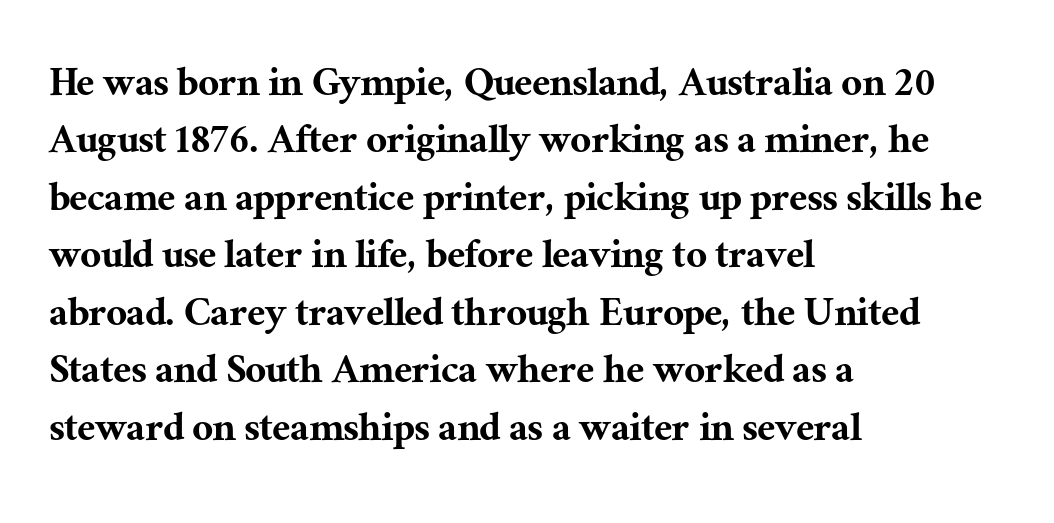
{"serif": "yes", "italic": "no", "width": "normal", "stroke_contrast": "medium", "x_height": "medium", "monospaced": "no", "underline": "no", "align": "left", "line_spacing": "normal", "line_spacing_ratio": 1.25, "letter_spacing": "normal", "letter_spacing_em": 0.0, "glyph_px": 46}
